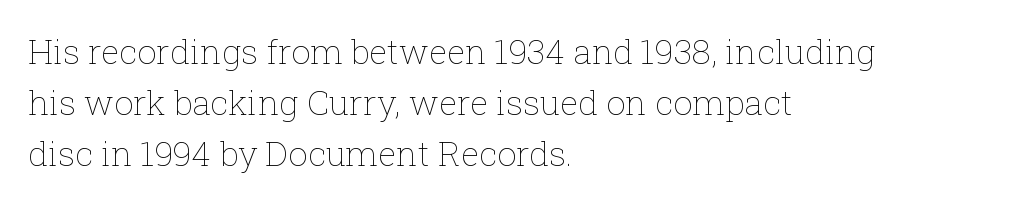
Q: Is the text bold? A: No.
Q: Is the text italic (slanted)? A: No, it is upright.
Q: Is the text underlined? A: No.
Q: How is the paragraph aligned? A: Left-aligned.
Q: Is the spacing between letters normal or unusually wide? A: Normal.
Q: Is the spacing between lines tight, normal or loose? A: Normal.
Q: Width (condensed, normal, or wide)? A: Normal.
Q: Stroke contrast? A: Low.
Q: x-height? A: Medium.
Q: Monospaced? A: No.
